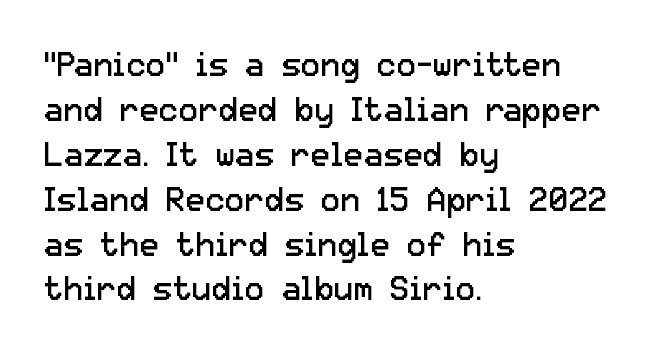
Q: Is the text bold? A: No.
Q: Is the text italic (slanted)? A: No, it is upright.
Q: Is the typeface a serif or a sans-serif typeface? A: Sans-serif.
Q: Is the text underlined? A: No.
Q: How is the paragraph aligned? A: Left-aligned.
Q: Is the spacing between letters normal or unusually wide? A: Normal.
Q: Is the spacing between lines tight, normal or loose? A: Normal.
Q: Width (condensed, normal, or wide)? A: Normal.
Q: Stroke contrast? A: Low.
Q: x-height? A: Medium.
Q: Monospaced? A: No.
